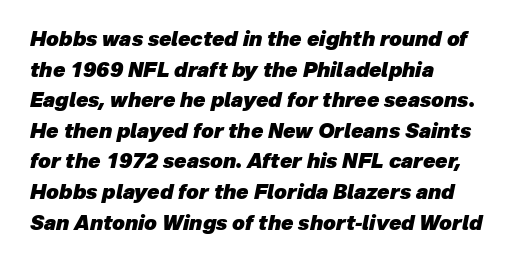
The characters look thick and weighty, a clear bold. If you drew a line through each stem, it would be angled. Beneath every word, the page is bare. Teacher's note: observe the even left margin — that is flush-left alignment.
